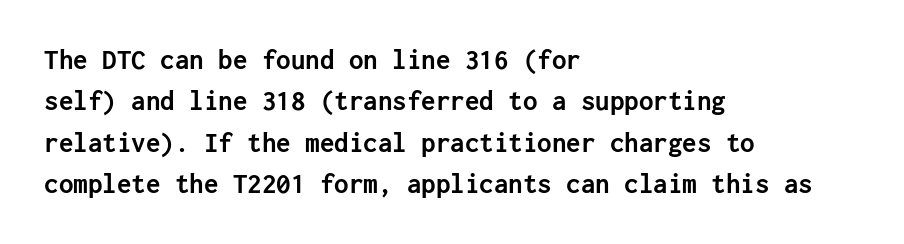
The image shows 29 px semibold sans-serif type, upright; set left-aligned, normal line spacing (1.43x), normal letter spacing, not underlined; low stroke contrast and a medium x-height.
